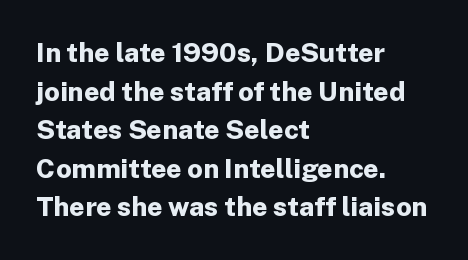
Q: Is the text bold? A: Yes.
Q: Is the text italic (slanted)? A: No, it is upright.
Q: Is the text underlined? A: No.
Q: How is the paragraph aligned? A: Left-aligned.
Q: Is the spacing between letters normal or unusually wide? A: Normal.
Q: Is the spacing between lines tight, normal or loose? A: Normal.
